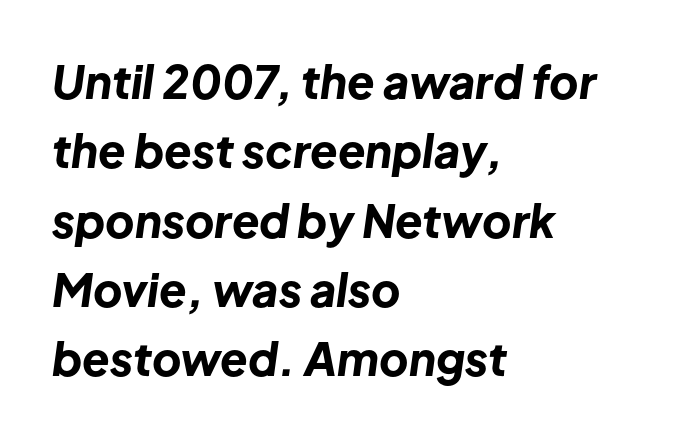
Q: Is the text bold? A: Yes.
Q: Is the text italic (slanted)? A: Yes, it leans right by about 8 degrees.
Q: Is the text underlined? A: No.
Q: How is the paragraph aligned? A: Left-aligned.
Q: Is the spacing between letters normal or unusually wide? A: Normal.
Q: Is the spacing between lines tight, normal or loose? A: Normal.
Q: Width (condensed, normal, or wide)? A: Normal.
Q: Stroke contrast? A: Low.
Q: x-height? A: Medium.
Q: Monospaced? A: No.
